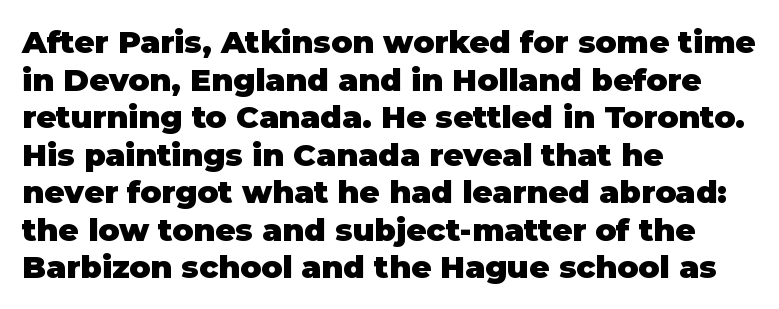
Q: Is the text bold? A: Yes.
Q: Is the text italic (slanted)? A: No, it is upright.
Q: Is the typeface a serif or a sans-serif typeface? A: Sans-serif.
Q: Is the text underlined? A: No.
Q: How is the paragraph aligned? A: Left-aligned.
Q: Is the spacing between letters normal or unusually wide? A: Normal.
Q: Width (condensed, normal, or wide)? A: Normal.
Q: Stroke contrast? A: Low.
Q: x-height? A: Large.
Q: Monospaced? A: No.
